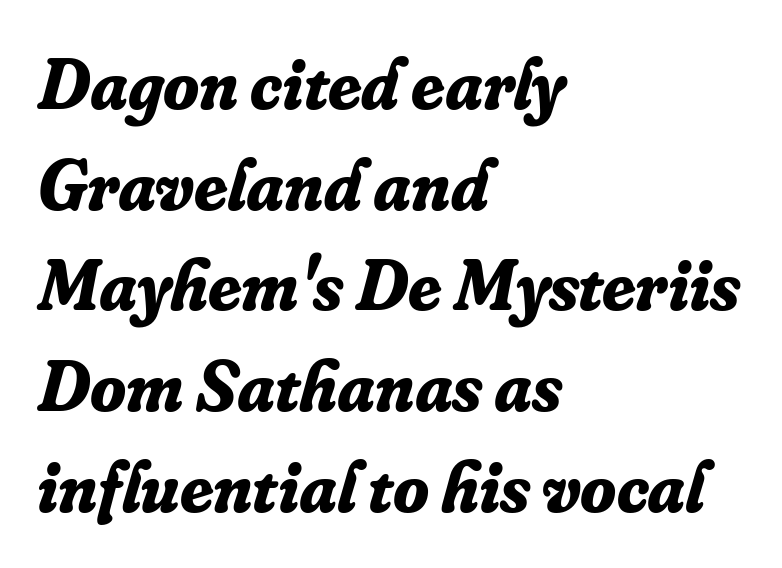
This sample uses a serif face. A normal amount of white space separates one row of letters from the next. The gap between lines stays unmarked. You can tell it's italic because the verticals aren't actually vertical.
